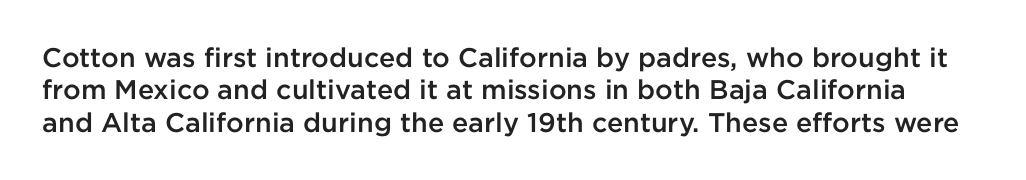
{"italic": "no", "bold": "semi", "underline": "no", "line_spacing_ratio": 1.2, "letter_spacing": "normal", "letter_spacing_em": 0.0, "glyph_px": 27}
